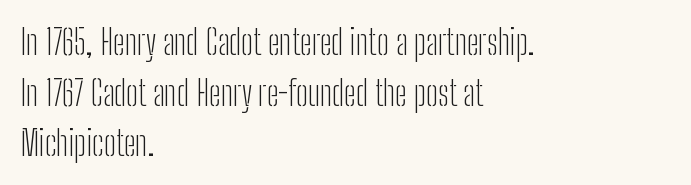
Q: Is the text bold? A: No.
Q: Is the text italic (slanted)? A: No, it is upright.
Q: Is the typeface a serif or a sans-serif typeface? A: Sans-serif.
Q: Is the text underlined? A: No.
Q: How is the paragraph aligned? A: Left-aligned.
Q: Is the spacing between letters normal or unusually wide? A: Normal.
Q: Is the spacing between lines tight, normal or loose? A: Normal.
Q: Width (condensed, normal, or wide)? A: Condensed.
Q: Stroke contrast? A: Low.
Q: x-height? A: Medium.
Q: Monospaced? A: No.
